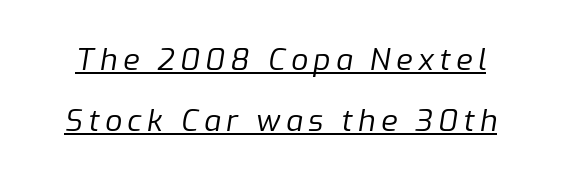
Q: Is the text bold? A: No.
Q: Is the text italic (slanted)? A: Yes, it leans right by about 9 degrees.
Q: Is the text underlined? A: Yes.
Q: Is the spacing between lines tight, normal or loose? A: Loose.
Q: Width (condensed, normal, or wide)? A: Normal.
Q: Stroke contrast? A: Low.
Q: x-height? A: Medium.
Q: Monospaced? A: No.
